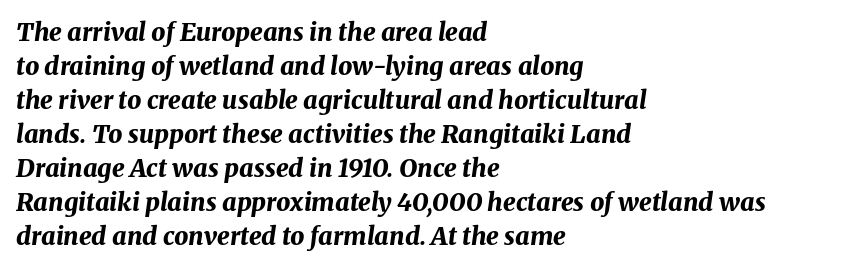
Any mark beneath the type? The region is blank. Evenly set lines give the paragraph a standard silhouette. You could call the tracking neutral — neither tight nor loose. How heavy is the stroke? Heavy — this is a bold.
